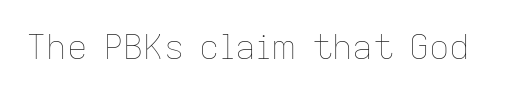
{"italic": "no", "bold": "no", "weight": "thin", "width": "normal", "stroke_contrast": "low", "x_height": "medium", "monospaced": "no", "underline": "no", "letter_spacing": "normal", "letter_spacing_em": 0.0, "glyph_px": 34}
